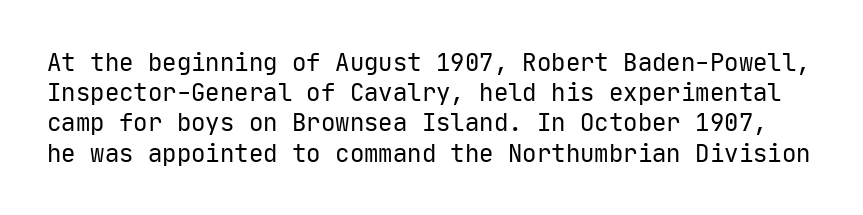
Q: Is the text bold? A: No.
Q: Is the text italic (slanted)? A: No, it is upright.
Q: Is the text underlined? A: No.
Q: Is the spacing between letters normal or unusually wide? A: Normal.
Q: Is the spacing between lines tight, normal or loose? A: Normal.
